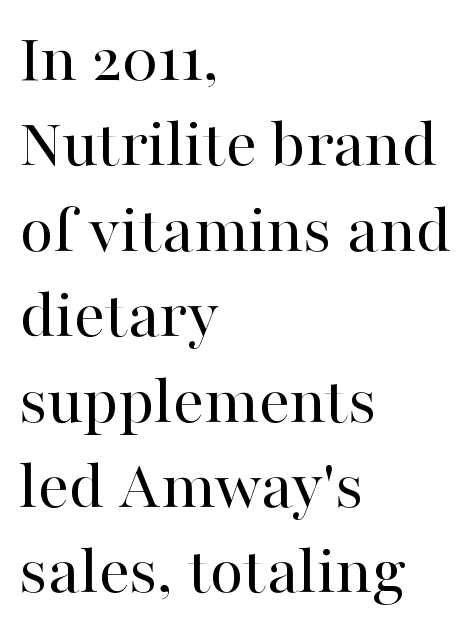
The image shows 70 px regular-weight serif type, upright; set left-aligned, line spacing 1.22x, normal letter spacing, not underlined; high stroke contrast and a medium x-height.
